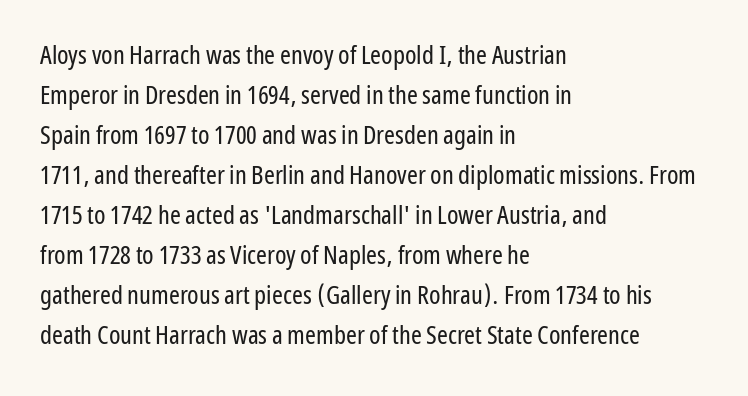
{"italic": "no", "bold": "no", "underline": "no", "align": "left", "line_spacing": "normal", "line_spacing_ratio": 1.54, "letter_spacing": "normal", "letter_spacing_em": 0.0, "glyph_px": 26}
